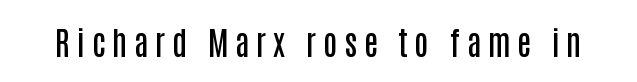
This rendering features lettering with no underline. The face used here is proportionally spaced, like ordinary book or web type. Does the lettering tilt? It doesn't — this is upright. The letters are spread apart with noticeably loose tracking.
